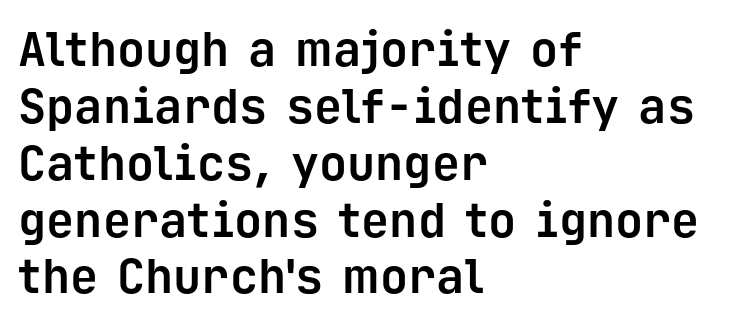
Q: Is the text bold? A: Yes.
Q: Is the text italic (slanted)? A: No, it is upright.
Q: Is the typeface a serif or a sans-serif typeface? A: Sans-serif.
Q: Is the text underlined? A: No.
Q: How is the paragraph aligned? A: Left-aligned.
Q: Is the spacing between letters normal or unusually wide? A: Normal.
Q: Width (condensed, normal, or wide)? A: Normal.
Q: Stroke contrast? A: Low.
Q: x-height? A: Medium.
Q: Monospaced? A: Yes.
